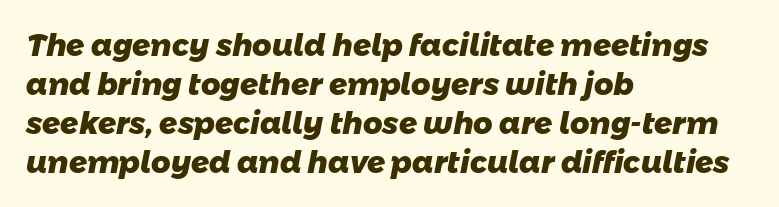
The glyphs in this specimen are sans serif. No word sits above an underline. The setting favours the left margin, as ordinary paragraphs usually do. Honestly, the letter spacing is just normal — you wouldn't notice it. How would I describe the line gaps? Plain and ordinary.
